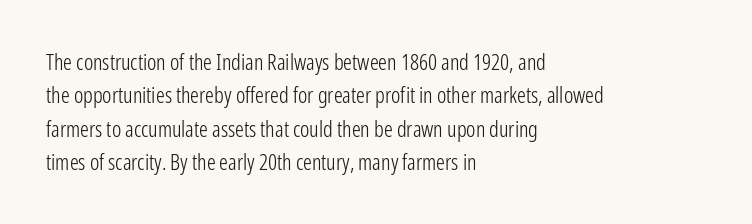
The image shows 22 px text type, upright; set left-aligned, normal line spacing (1.52x), normal letter spacing, not underlined.
